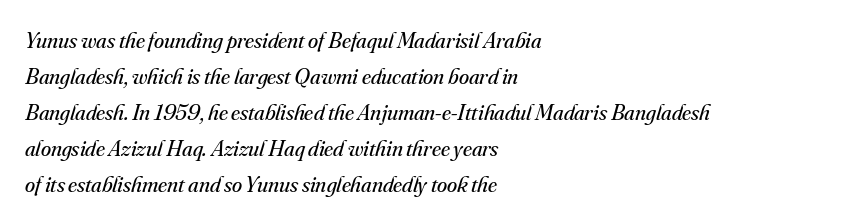
{"italic": "yes", "lean": "right", "slant_degrees": 16, "bold": "no", "underline": "no", "align": "left", "line_spacing": "normal", "line_spacing_ratio": 1.56, "letter_spacing": "normal", "letter_spacing_em": 0.0, "glyph_px": 23}
